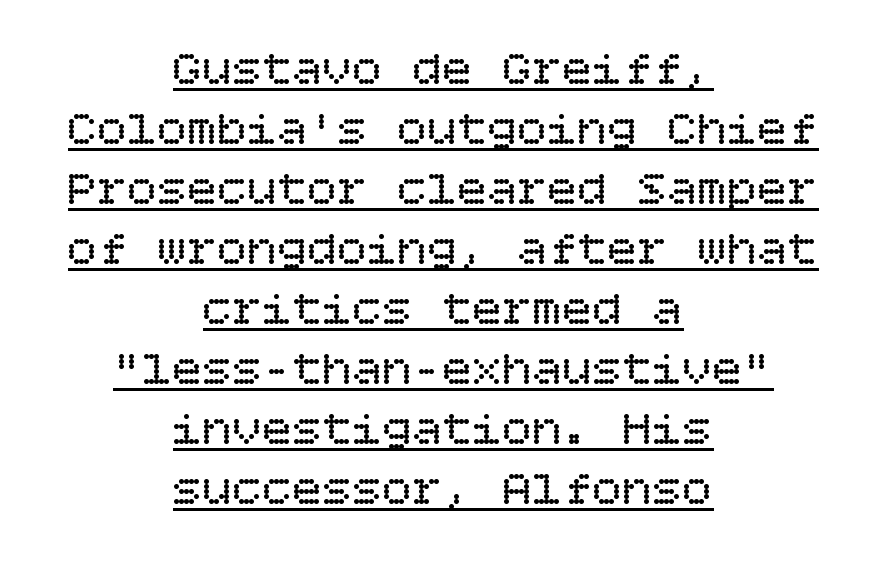
{"italic": "no", "bold": "no", "weight": "regular", "width": "normal", "stroke_contrast": "low", "x_height": "large", "underline": "yes", "align": "center", "line_spacing_ratio": 1.2, "letter_spacing": "normal", "letter_spacing_em": 0.0, "glyph_px": 50}
